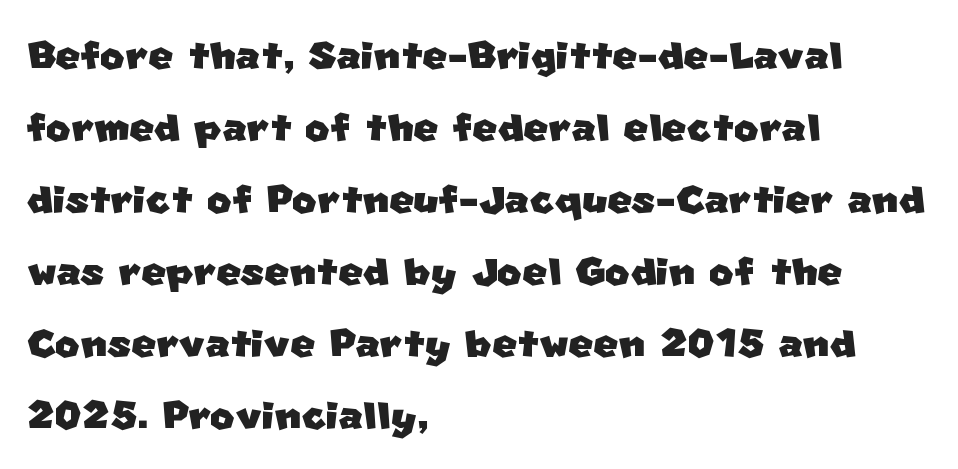
I'd call this a sans setting — the letters go barefoot. Underlining? Definitely not there. Is the block centered? No — it sits flush against the left margin. Does the leading feel generous? No, just average. You could not count columns in this text — the font is proportionally spaced. A typesetter would call this zero additional tracking.
